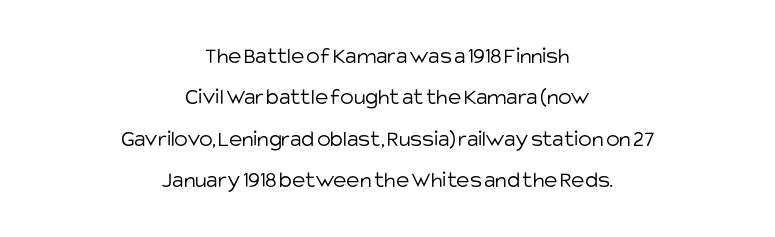
{"italic": "no", "bold": "no", "underline": "no", "align": "center", "line_spacing_ratio": 1.8, "letter_spacing": "normal", "letter_spacing_em": 0.0, "glyph_px": 23}
